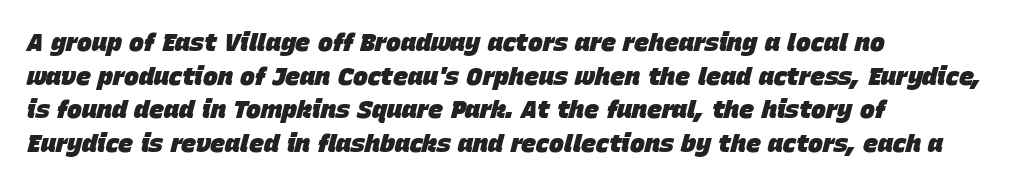
Q: Is the text bold? A: Yes.
Q: Is the text italic (slanted)? A: Yes, it leans right by about 15 degrees.
Q: Is the text underlined? A: No.
Q: How is the paragraph aligned? A: Left-aligned.
Q: Is the spacing between letters normal or unusually wide? A: Normal.
Q: Is the spacing between lines tight, normal or loose? A: Normal.
